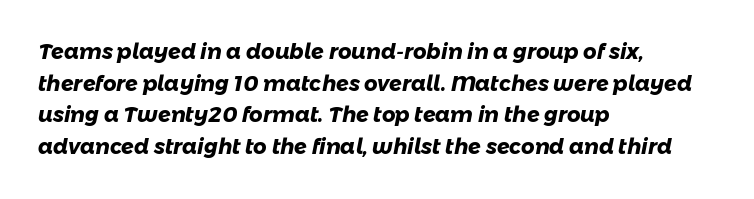
Check the space under the baseline: it is left empty. Typeset ragged right — the left edge is the straight one. Typographic density is high because the face is bold. The rendering keeps characters at their native spacing.
